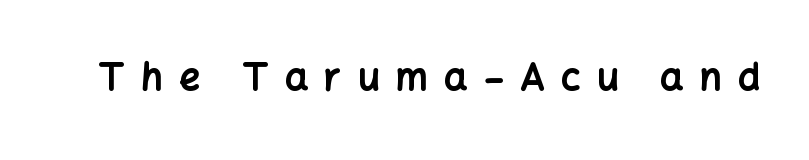
Q: Is the text bold? A: Yes.
Q: Is the text italic (slanted)? A: No, it is upright.
Q: Is the typeface a serif or a sans-serif typeface? A: Sans-serif.
Q: Is the text underlined? A: No.
Q: Is the spacing between letters normal or unusually wide? A: Unusually wide.
Q: Width (condensed, normal, or wide)? A: Normal.
Q: Stroke contrast? A: Low.
Q: x-height? A: Medium.
Q: Monospaced? A: No.
